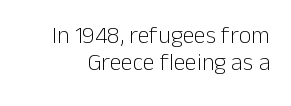
The image shows 24 px text type, upright; set tight line spacing (1.12x), normal letter spacing, not underlined.
